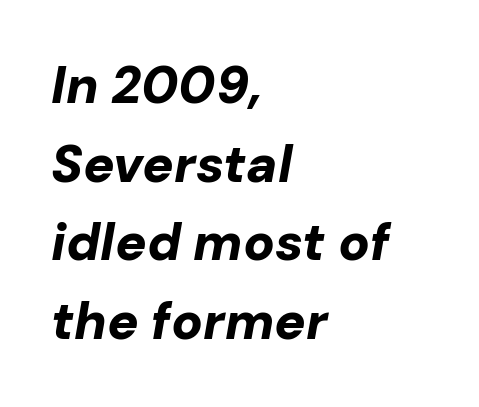
Q: Is the text bold? A: Yes.
Q: Is the text italic (slanted)? A: Yes, it leans right by about 10 degrees.
Q: Is the text underlined? A: No.
Q: How is the paragraph aligned? A: Left-aligned.
Q: Is the spacing between letters normal or unusually wide? A: Normal.
Q: Is the spacing between lines tight, normal or loose? A: Normal.
Q: Width (condensed, normal, or wide)? A: Normal.
Q: Stroke contrast? A: Low.
Q: x-height? A: Medium.
Q: Monospaced? A: No.
